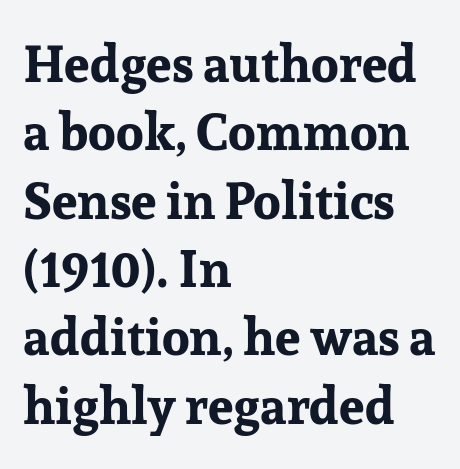
The image shows 51 px bold serif type, upright; set left-aligned, normal line spacing (1.34x), normal letter spacing, not underlined; low stroke contrast and a medium x-height.
